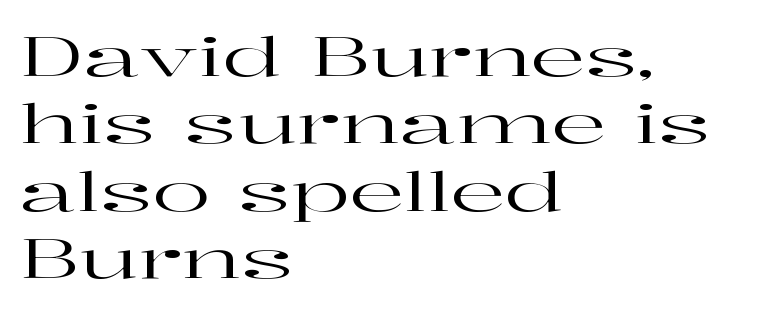
Type without underlining. This is roman type, the default non-slanted kind. What stands out about the letter spacing? Nothing — it is the standard amount. The lines sit at an ordinary, default distance from one another.
